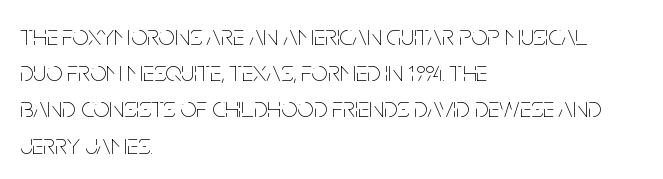
The cut favours lightness, reaching ordinary text weight at its darkest. The setting favours the left margin, as ordinary paragraphs usually do. Posture: vertical. The gaps between neighbouring characters are ordinary and unremarkable. The specimen omits any rule beneath the text block's lines. A typesetter would call this leading conventional body-copy spacing.
